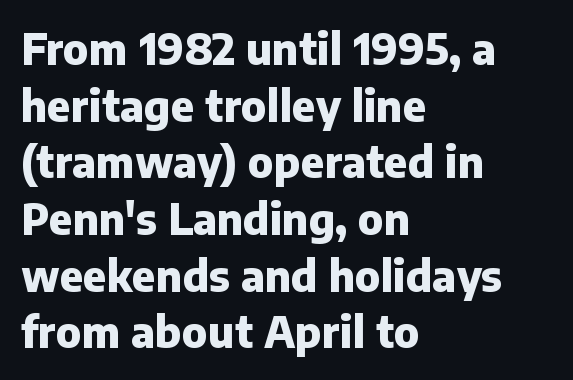
The letters advance in unequal steps, a hallmark of proportional type. The line texture is even and compact thanks to regular tracking. If you measured baseline to baseline, you'd find a middling distance. It's the straight-up-and-down kind of type. I'd describe the lettering as bold — thick and assertive. The space beneath each line is pristine and unruled.
